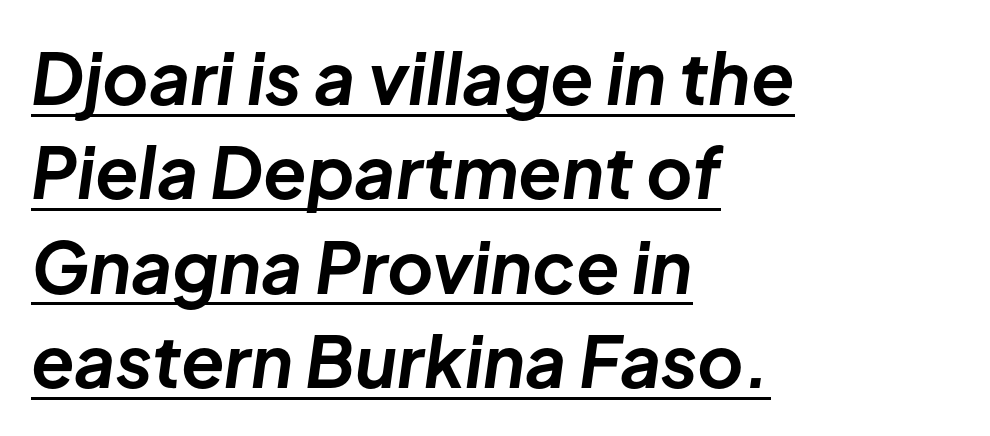
The passage shown stacks its lines at a standard gap. The typesetter has applied underlining to the passage shown. These lines stack with their left ends in a neat column. A typesetter would call this proportional, since set widths differ per character.
